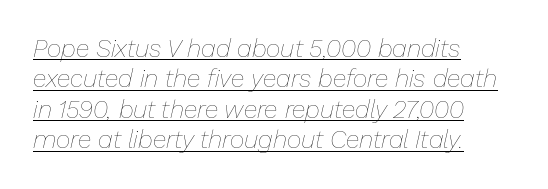
Q: Is the text bold? A: No.
Q: Is the text italic (slanted)? A: Yes, it leans right by about 13 degrees.
Q: Is the text underlined? A: Yes.
Q: How is the paragraph aligned? A: Left-aligned.
Q: Is the spacing between letters normal or unusually wide? A: Normal.
